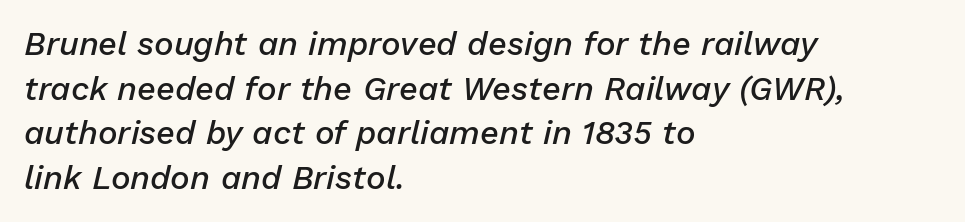
The image shows 33 px semibold type, italic (leaning right); set left-aligned, normal line spacing (1.35x), normal letter spacing, not underlined; low stroke contrast and a medium x-height.
